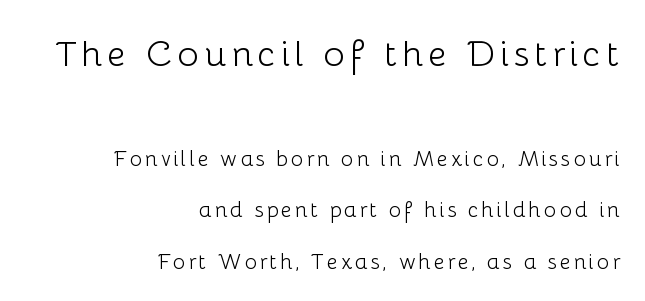
Q: Is the text bold? A: No.
Q: Is the text italic (slanted)? A: No, it is upright.
Q: Is the typeface a serif or a sans-serif typeface? A: Sans-serif.
Q: Is the text underlined? A: No.
Q: How is the paragraph aligned? A: Right-aligned.
Q: Is the spacing between lines tight, normal or loose? A: Loose.
Q: Which block of text is set in a larger size, the first (top) or the second (bottom)? A: The first (top) one.
Q: Width (condensed, normal, or wide)? A: Normal.
Q: Stroke contrast? A: Low.
Q: x-height? A: Medium.
Q: Monospaced? A: No.
